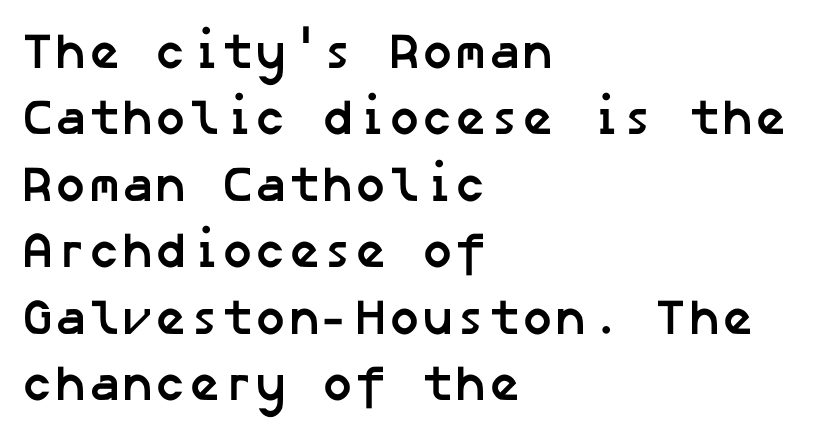
The image shows 50 px semibold sans-serif type; set left-aligned, normal line spacing (1.33x), normal letter spacing, not underlined; low stroke contrast and a medium x-height.
